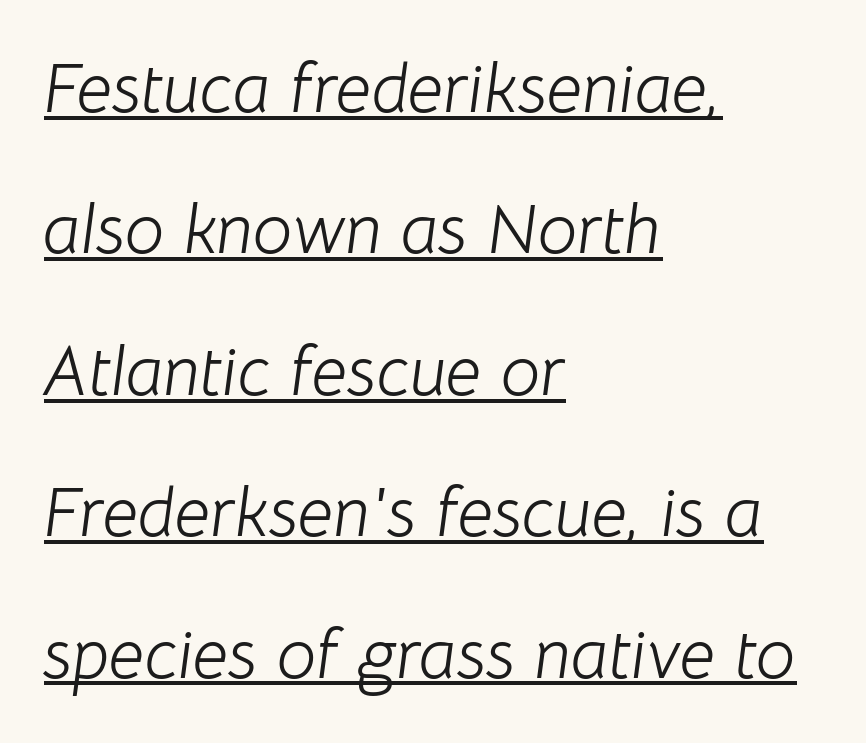
Q: Is the text bold? A: No.
Q: Is the text italic (slanted)? A: Yes, it leans right by about 8 degrees.
Q: Is the text underlined? A: Yes.
Q: How is the paragraph aligned? A: Left-aligned.
Q: Is the spacing between letters normal or unusually wide? A: Normal.
Q: Is the spacing between lines tight, normal or loose? A: Loose.
Q: Width (condensed, normal, or wide)? A: Normal.
Q: Stroke contrast? A: Low.
Q: x-height? A: Medium.
Q: Monospaced? A: No.
